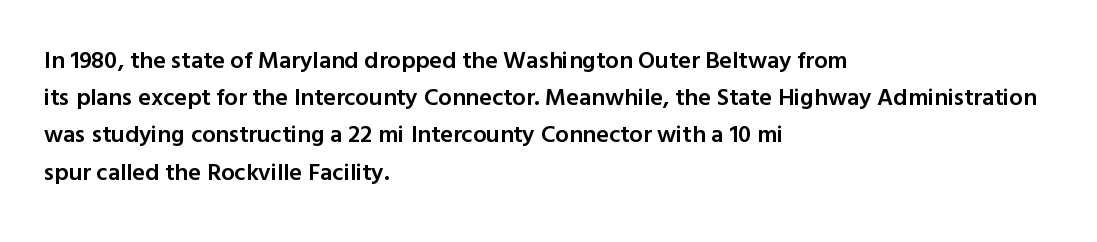
The image shows 24 px text type, upright; set left-aligned, normal line spacing (1.55x), normal letter spacing, not underlined.
